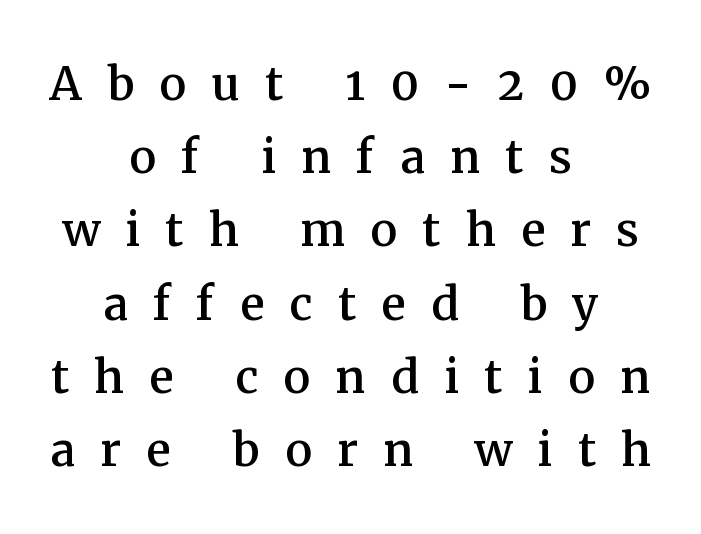
{"serif": "yes", "italic": "no", "width": "normal", "stroke_contrast": "medium", "x_height": "medium", "monospaced": "no", "underline": "no", "align": "center", "line_spacing_ratio": 1.2, "letter_spacing": "wide", "letter_spacing_em": 0.41, "glyph_px": 61}
